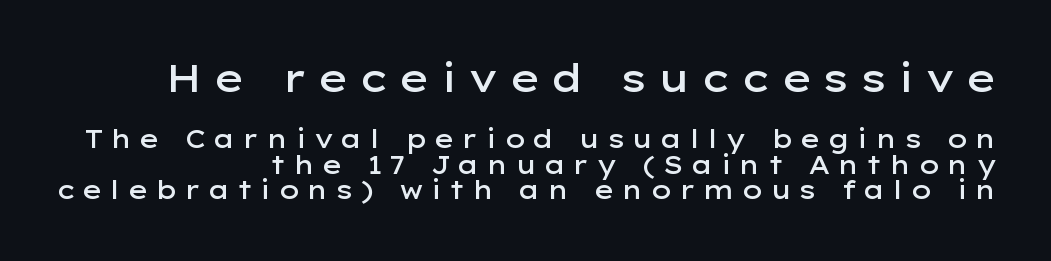
The image shows 38 px semibold, wide sans-serif type, upright; set right-aligned, tight line spacing (1.02x), unusually wide letter spacing (+0.26 em), not underlined; the first (top) block is 1.52x larger; low stroke contrast and a medium x-height.
